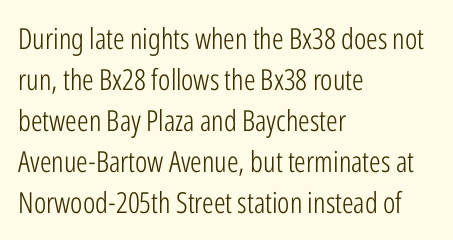
{"serif": "no", "italic": "no", "bold": "no", "weight": "light", "width": "condensed", "stroke_contrast": "low", "x_height": "medium", "monospaced": "no", "underline": "no", "align": "left", "line_spacing": "normal", "line_spacing_ratio": 1.41, "letter_spacing": "normal", "letter_spacing_em": 0.0, "glyph_px": 29}
